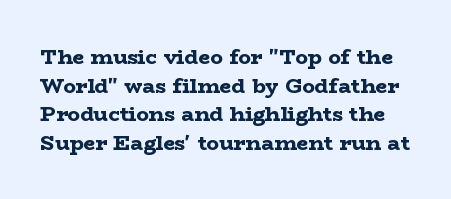
{"italic": "no", "bold": "yes", "underline": "no", "line_spacing": "normal", "line_spacing_ratio": 1.36, "letter_spacing": "normal", "letter_spacing_em": 0.0, "glyph_px": 21}
